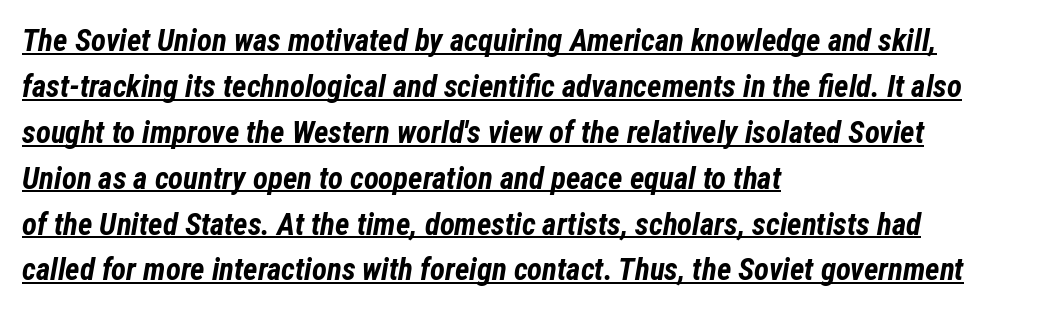
The image shows 31 px bold, condensed type, italic (leaning right); set left-aligned, normal line spacing (1.48x), normal letter spacing, underlined; low stroke contrast and a medium x-height.
